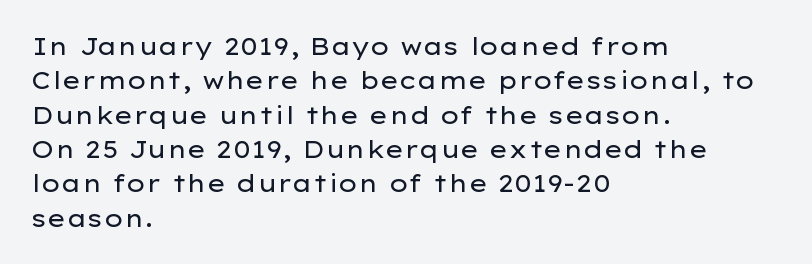
Q: Is the text bold? A: No.
Q: Is the text italic (slanted)? A: No, it is upright.
Q: Is the text underlined? A: No.
Q: How is the paragraph aligned? A: Left-aligned.
Q: Is the spacing between letters normal or unusually wide? A: Normal.
Q: Is the spacing between lines tight, normal or loose? A: Normal.
